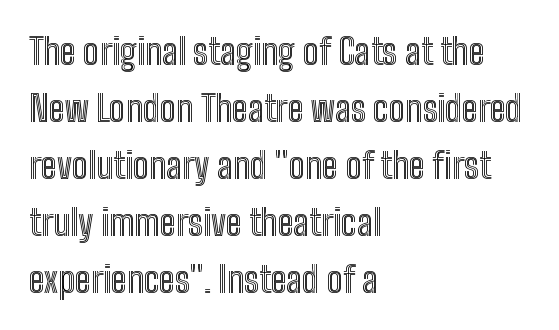
{"italic": "no", "width": "condensed", "x_height": "medium", "monospaced": "no", "underline": "no", "align": "left", "line_spacing": "normal", "line_spacing_ratio": 1.58, "letter_spacing": "normal", "letter_spacing_em": 0.0, "glyph_px": 36}
